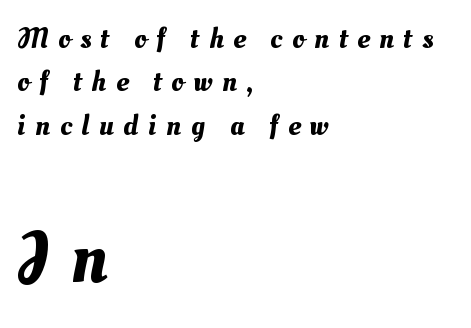
Q: Is the text underlined? A: No.
Q: How is the paragraph aligned? A: Left-aligned.
Q: Is the spacing between letters normal or unusually wide? A: Unusually wide.
Q: Is the spacing between lines tight, normal or loose? A: Normal.
Q: Which block of text is set in a larger size, the first (top) or the second (bottom)? A: The second (bottom) one.
Q: Width (condensed, normal, or wide)? A: Normal.
Q: Stroke contrast? A: Medium.
Q: x-height? A: Small.
Q: Monospaced? A: No.
